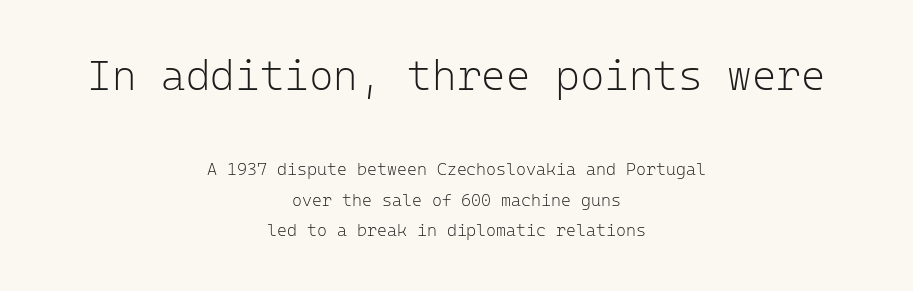
{"serif": "no", "italic": "no", "bold": "no", "weight": "light", "width": "normal", "stroke_contrast": "low", "x_height": "medium", "monospaced": "yes", "underline": "no", "align": "center", "line_spacing_ratio": 1.78, "letter_spacing": "normal", "letter_spacing_em": 0.0, "larger_block": "first", "size_ratio": 2.47, "glyph_px": 42}
